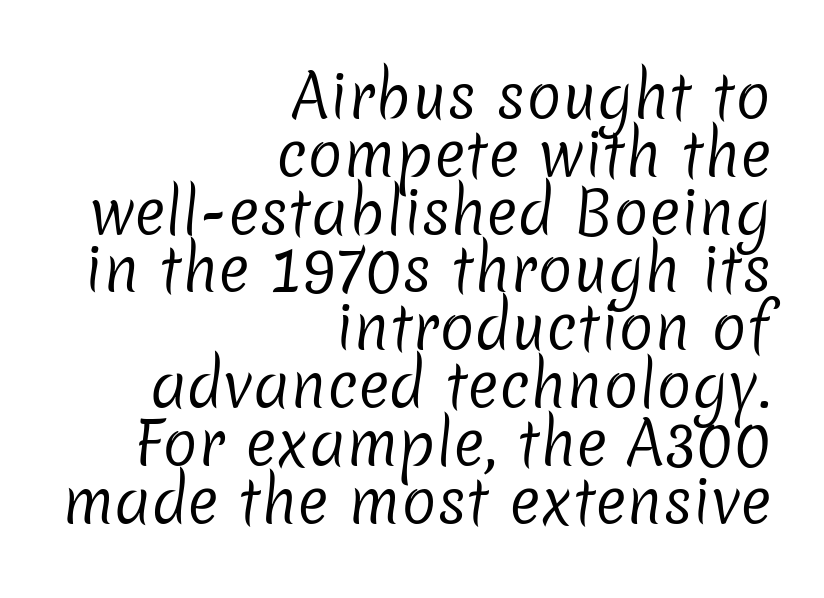
Q: Is the text bold? A: No.
Q: Is the typeface a serif or a sans-serif typeface? A: Sans-serif.
Q: Is the text underlined? A: No.
Q: How is the paragraph aligned? A: Right-aligned.
Q: Is the spacing between letters normal or unusually wide? A: Normal.
Q: Is the spacing between lines tight, normal or loose? A: Tight.
Q: Width (condensed, normal, or wide)? A: Normal.
Q: Stroke contrast? A: Low.
Q: x-height? A: Medium.
Q: Monospaced? A: No.
